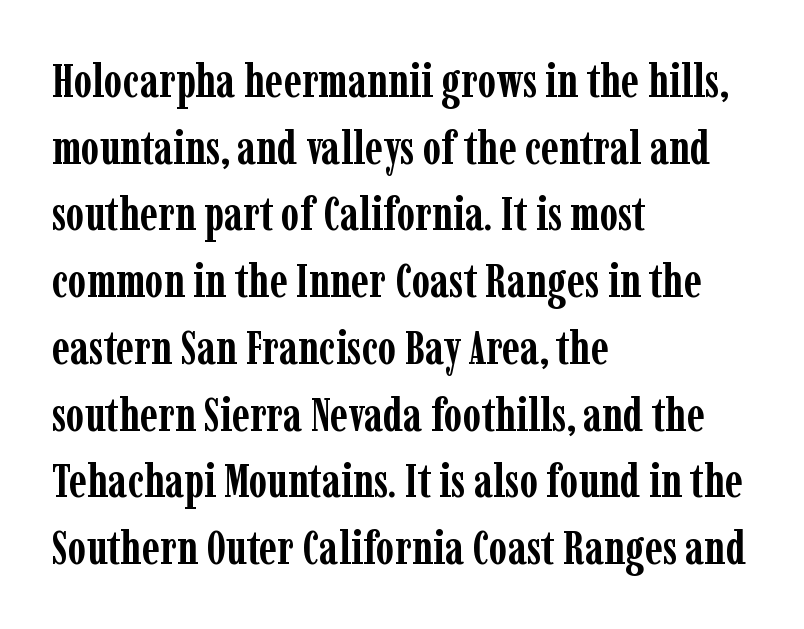
The compositor pushed each line to the left boundary. The letters advance in unequal steps, a hallmark of proportional type. The passage shown is not underscored anywhere. How are the letters spaced? Ordinarily, with no added tracking. The axis of the letterforms is exactly vertical.
